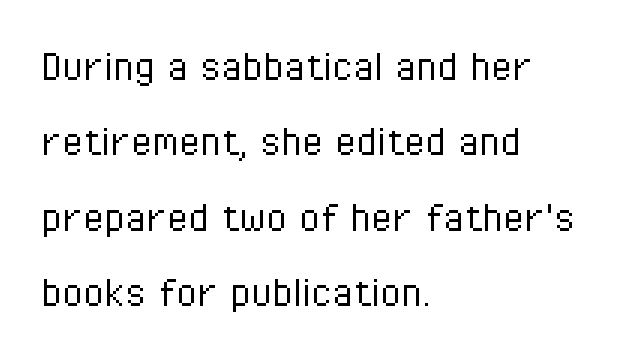
The image shows 48 px light, condensed sans-serif type, upright; set left-aligned, normal line spacing (1.57x), normal letter spacing, not underlined; low stroke contrast and a medium x-height.
